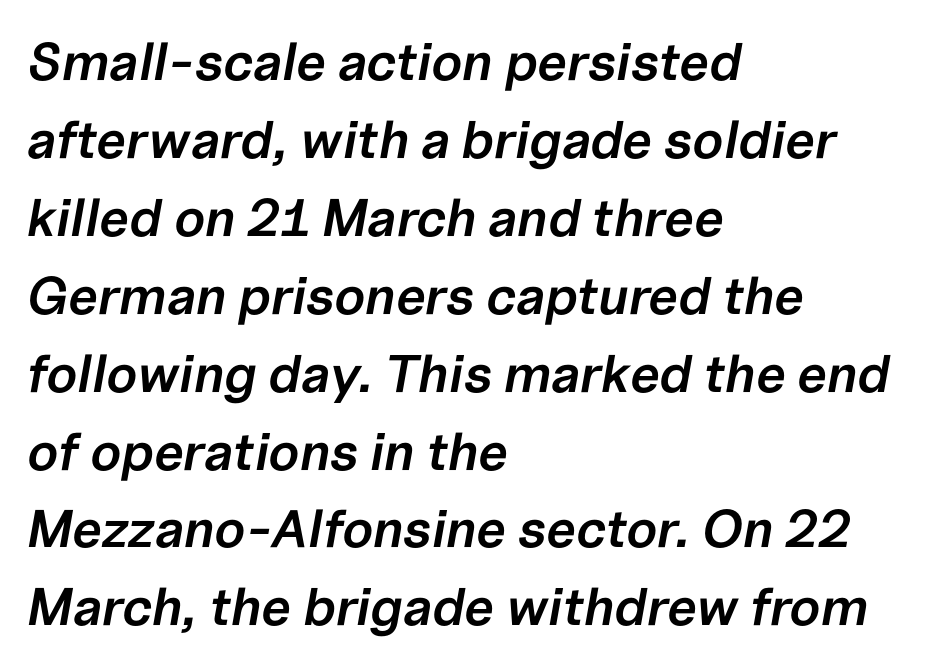
Q: Is the text bold? A: Semi-bold.
Q: Is the text italic (slanted)? A: Yes, it leans right by about 10 degrees.
Q: Is the text underlined? A: No.
Q: How is the paragraph aligned? A: Left-aligned.
Q: Is the spacing between letters normal or unusually wide? A: Normal.
Q: Is the spacing between lines tight, normal or loose? A: Normal.
Q: Width (condensed, normal, or wide)? A: Normal.
Q: Stroke contrast? A: Low.
Q: x-height? A: Medium.
Q: Monospaced? A: No.
